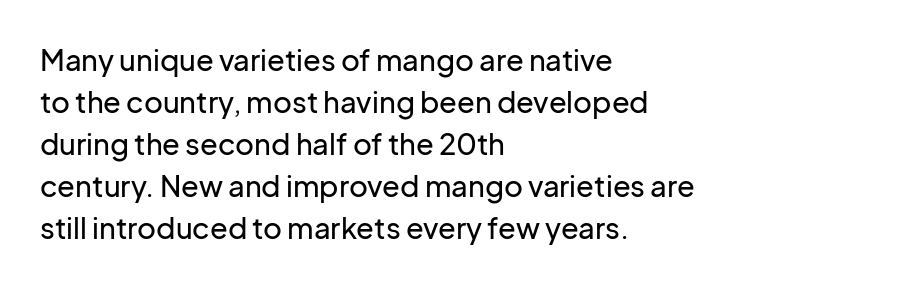
Glance below the letters and you will spot only blank space. This sample keeps an unexceptional amount of space between lines. The letters sit at their default tracking, neither squeezed nor spread. Serif or sans? Sans — the stroke terminals are bare. Varying glyph widths throughout — classic text-font behaviour. The font's upright variant was chosen for this text.
